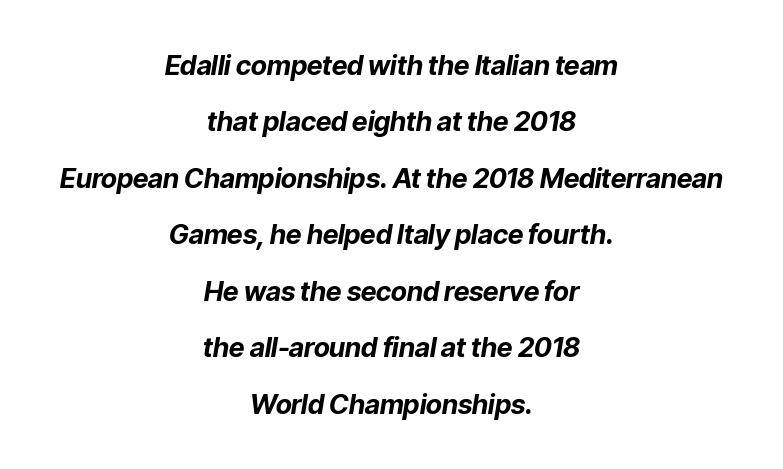
Q: Is the text bold? A: Yes.
Q: Is the text italic (slanted)? A: Yes, it leans right by about 9 degrees.
Q: Is the text underlined? A: No.
Q: How is the paragraph aligned? A: Centered.
Q: Is the spacing between letters normal or unusually wide? A: Normal.
Q: Is the spacing between lines tight, normal or loose? A: Loose.
